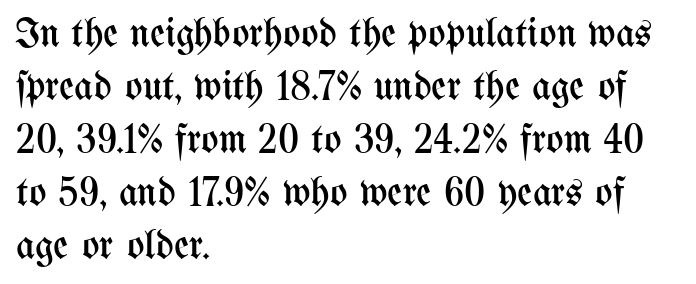
Students, note that the glyphs here touch the page at normal intervals. Rule under the text: the space is simply empty. These lines are rendered in a variable-pitch font. The axis of the letterforms is exactly vertical. Evenly set lines give the paragraph a standard silhouette. One-word summary of the alignment: left.
